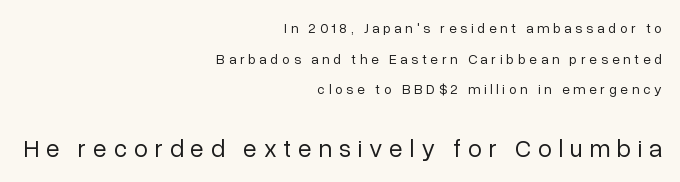
The image shows 25 px text type, upright; set right-aligned, loose line spacing (2.19x), unusually wide letter spacing (+0.27 em), not underlined; the second (bottom) block is 1.79x larger.
